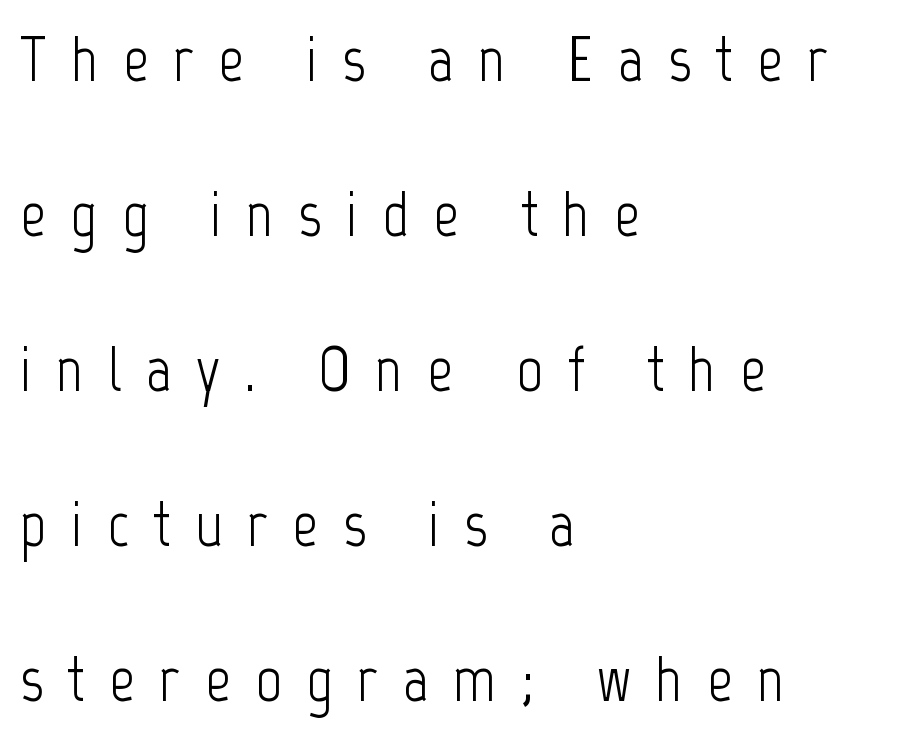
The image shows 64 px light, condensed sans-serif type, upright; set left-aligned, loose line spacing (2.42x), unusually wide letter spacing (+0.38 em), not underlined; low stroke contrast and a medium x-height.
